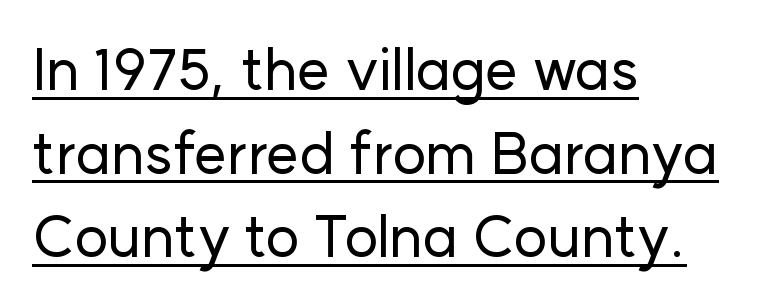
The image shows 58 px sans-serif type, upright; set left-aligned, normal line spacing (1.44x), normal letter spacing, underlined; low stroke contrast and a medium x-height.
